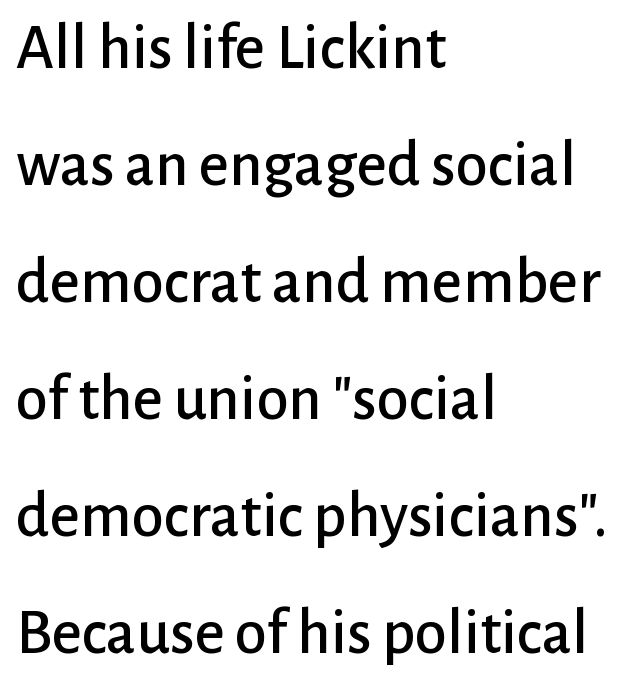
Q: Is the text italic (slanted)? A: No, it is upright.
Q: Is the typeface a serif or a sans-serif typeface? A: Sans-serif.
Q: Is the text underlined? A: No.
Q: How is the paragraph aligned? A: Left-aligned.
Q: Is the spacing between letters normal or unusually wide? A: Normal.
Q: Width (condensed, normal, or wide)? A: Normal.
Q: Stroke contrast? A: Low.
Q: x-height? A: Medium.
Q: Monospaced? A: No.
